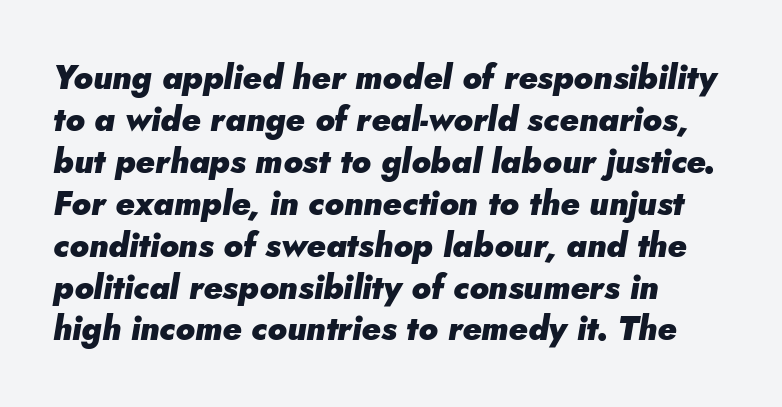
In terms of posture, this sample is oblique. You could not count columns in this text — the font is proportionally spaced. Caption: standard tracking, unaltered. The letters are bold, with thick, heavy strokes. A bare baseline throughout the passage. Horizontal bands of white between lines are of average thickness.
